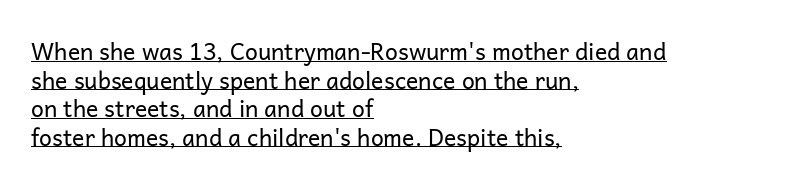
Q: Is the text bold? A: No.
Q: Is the text italic (slanted)? A: No, it is upright.
Q: Is the text underlined? A: Yes.
Q: How is the paragraph aligned? A: Left-aligned.
Q: Is the spacing between letters normal or unusually wide? A: Normal.
